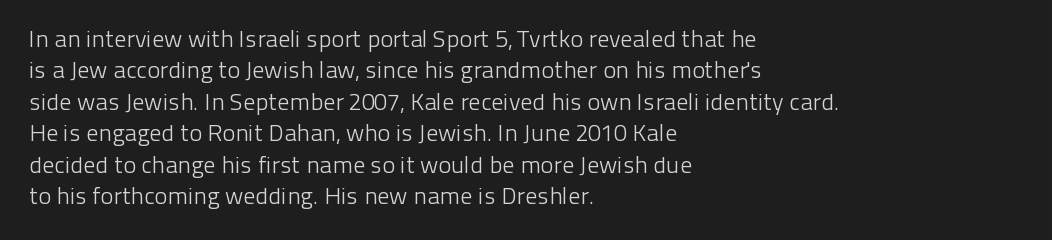
{"italic": "no", "bold": "no", "underline": "no", "align": "left", "line_spacing": "normal", "line_spacing_ratio": 1.31, "letter_spacing": "normal", "letter_spacing_em": 0.0, "glyph_px": 24}
